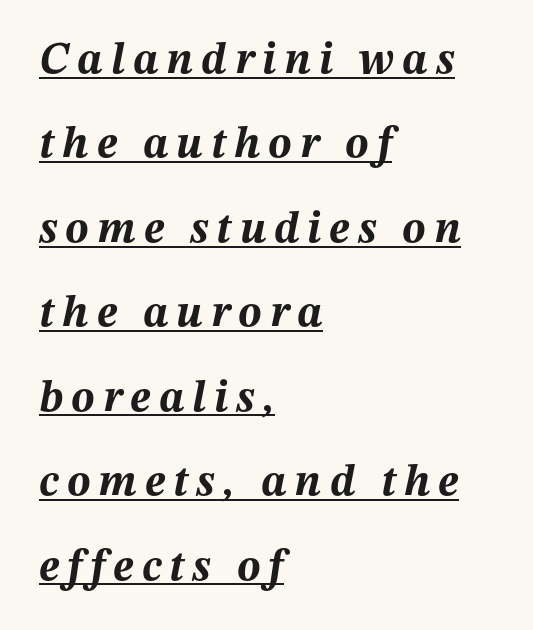
The image shows 44 px bold type, italic (leaning right); set left-aligned, loose line spacing (1.92x), underlined; medium stroke contrast and a medium x-height.
